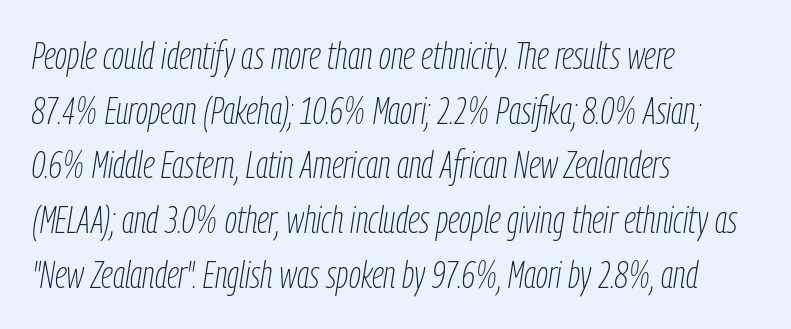
{"italic": "yes", "lean": "right", "slant_degrees": 9, "bold": "no", "weight": "thin", "width": "condensed", "stroke_contrast": "low", "x_height": "medium", "monospaced": "no", "underline": "no", "align": "left", "line_spacing": "normal", "line_spacing_ratio": 1.44, "letter_spacing": "normal", "letter_spacing_em": 0.0, "glyph_px": 38}
